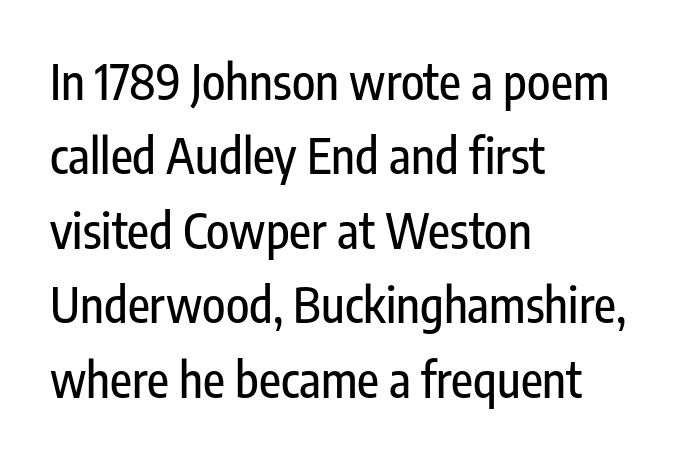
{"serif": "no", "italic": "no", "width": "condensed", "stroke_contrast": "low", "x_height": "medium", "monospaced": "no", "underline": "no", "align": "left", "line_spacing": "normal", "line_spacing_ratio": 1.55, "letter_spacing": "normal", "letter_spacing_em": 0.0, "glyph_px": 48}
